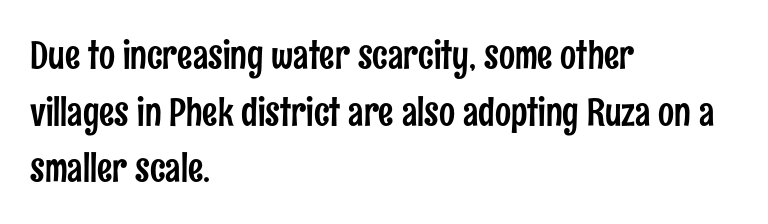
A typesetter would label this face a sans. The face used here is rendered with its standard letterfit. Line spacing here is normal. The rendering uses natural spacing where letterforms have individual widths. The specimen omits any rule beneath the text block's lines. Posture: straight, roman, zero tilt.
